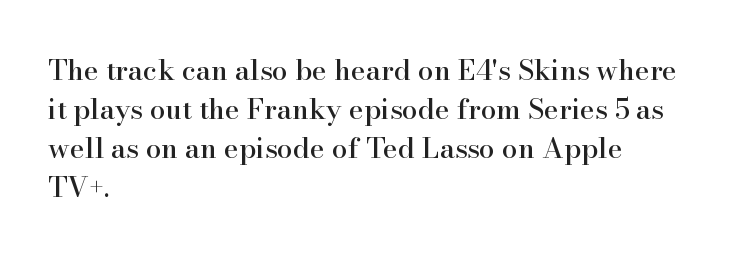
{"serif": "yes", "italic": "no", "width": "normal", "stroke_contrast": "high", "x_height": "small", "monospaced": "no", "underline": "no", "align": "left", "line_spacing": "normal", "line_spacing_ratio": 1.39, "letter_spacing": "normal", "letter_spacing_em": 0.0, "glyph_px": 28}
